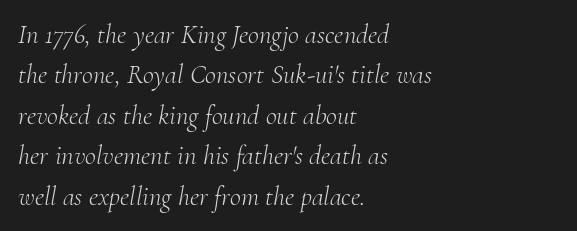
The leading is moderate, giving the passage an even texture. Underline: absent. The letters are slanted; this is an italic face. Heft: none added — not bold. Each line starts at the same left margin while the right side varies. Short note: letters normally spaced.
